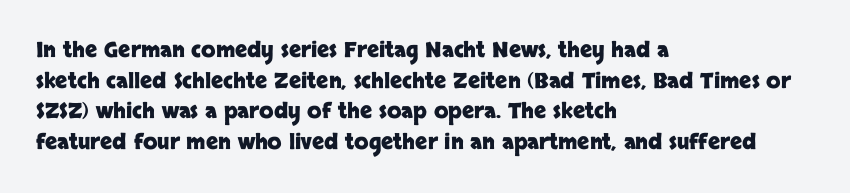
Glyph-to-glyph distance matches everyday printed text. If you drew a line through each stem, it would be perfectly vertical. Horizontal bands of white between lines are of average thickness. Type without underlining. The glyphs have the mass of a bold cut.
